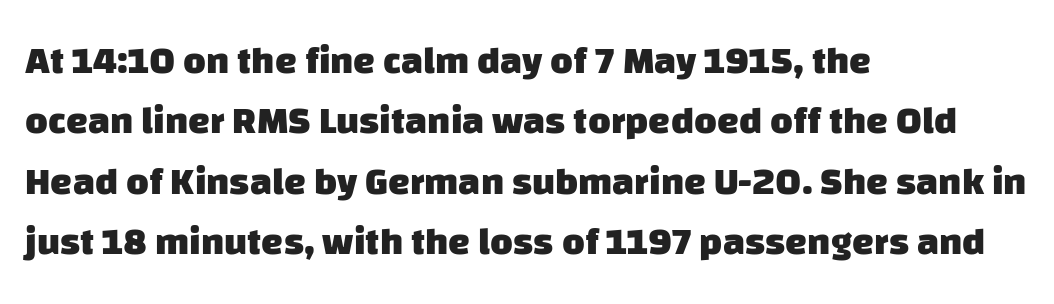
The image shows 39 px heavy sans-serif type; set left-aligned, normal line spacing (1.55x), normal letter spacing, not underlined; low stroke contrast and a large x-height.
